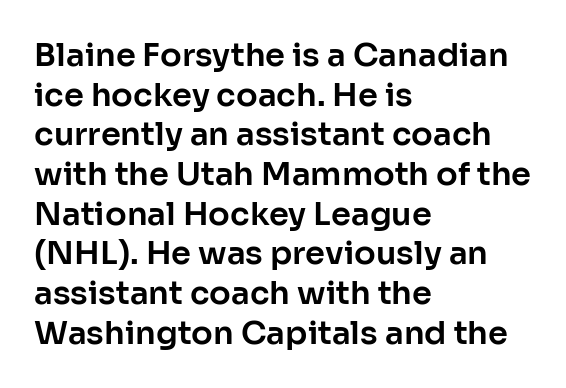
The image shows 32 px sans-serif type, upright; set left-aligned, line spacing 1.24x, normal letter spacing, not underlined; low stroke contrast and a medium x-height.
